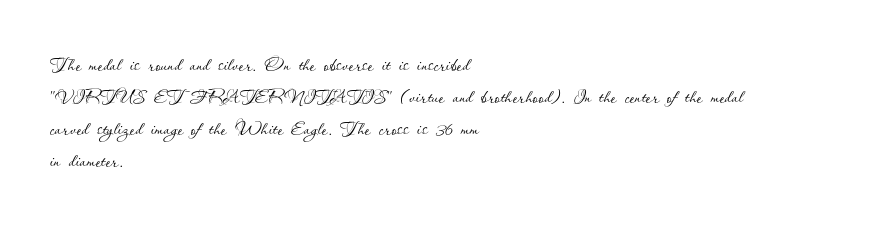
Q: Is the text bold? A: No.
Q: Is the text italic (slanted)? A: Yes.
Q: Is the text underlined? A: No.
Q: How is the paragraph aligned? A: Left-aligned.
Q: Is the spacing between letters normal or unusually wide? A: Normal.
